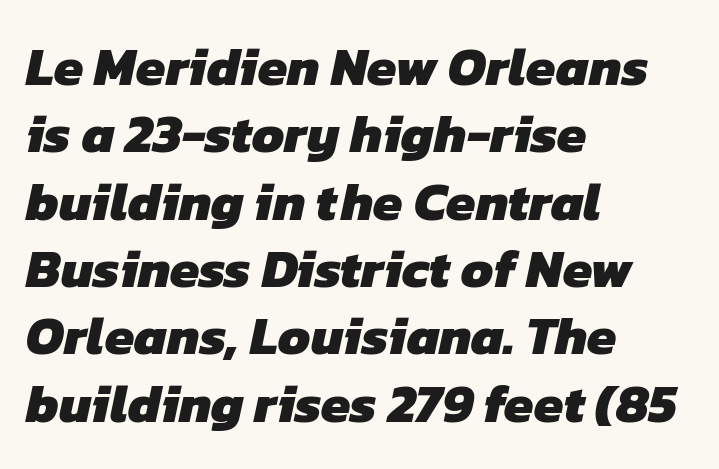
{"serif": "no", "bold": "yes", "weight": "heavy", "width": "normal", "stroke_contrast": "low", "x_height": "medium", "monospaced": "no", "underline": "no", "align": "left", "line_spacing": "normal", "line_spacing_ratio": 1.27, "letter_spacing": "normal", "letter_spacing_em": 0.0, "glyph_px": 53}
